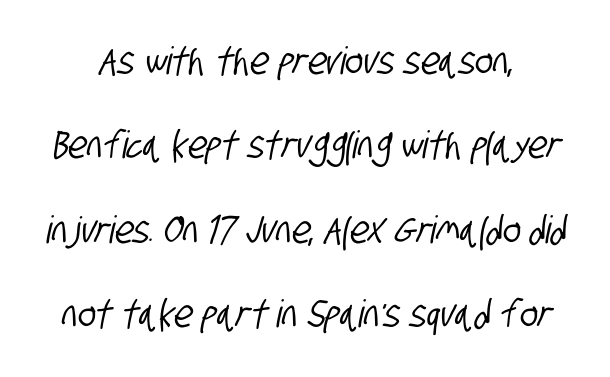
{"serif": "no", "width": "condensed", "stroke_contrast": "low", "x_height": "large", "monospaced": "no", "underline": "no", "line_spacing": "loose", "line_spacing_ratio": 2.22, "letter_spacing": "normal", "letter_spacing_em": 0.0, "glyph_px": 38}
